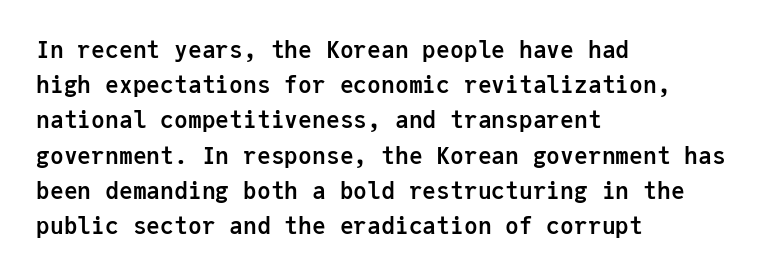
{"italic": "no", "bold": "yes", "underline": "no", "align": "left", "line_spacing": "normal", "line_spacing_ratio": 1.53, "letter_spacing": "normal", "letter_spacing_em": 0.0, "glyph_px": 23}
